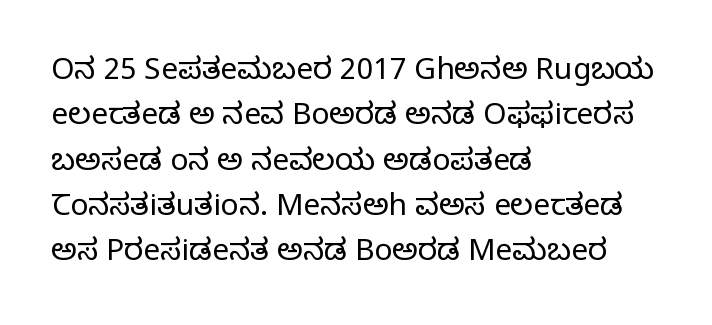
Q: Is the text bold? A: No.
Q: Is the text italic (slanted)? A: No, it is upright.
Q: Is the typeface a serif or a sans-serif typeface? A: Serif.
Q: Is the text underlined? A: No.
Q: How is the paragraph aligned? A: Left-aligned.
Q: Is the spacing between letters normal or unusually wide? A: Normal.
Q: Is the spacing between lines tight, normal or loose? A: Normal.
Q: Width (condensed, normal, or wide)? A: Normal.
Q: Stroke contrast? A: Low.
Q: x-height? A: Large.
Q: Monospaced? A: No.
